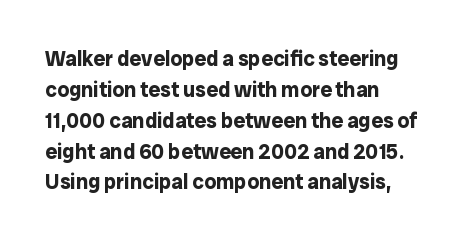
{"italic": "no", "bold": "yes", "underline": "no", "align": "left", "line_spacing": "normal", "line_spacing_ratio": 1.47, "letter_spacing": "normal", "letter_spacing_em": 0.0, "glyph_px": 21}
